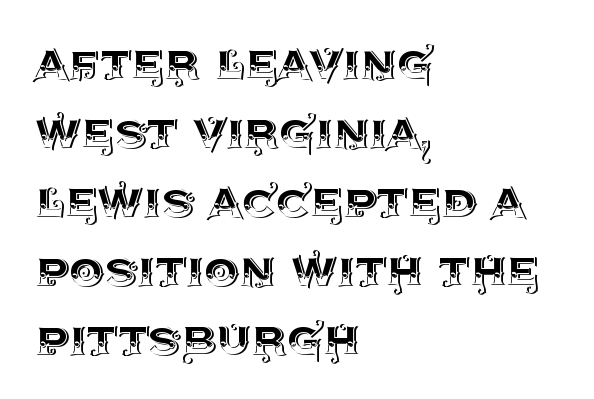
Designer's note — italics off, roman on. Horizontal alignment here is leftward, the default for most running prose. Note the varied advance widths — an 'i' is clearly narrower than an 'm'. The words here are not underlined. The gaps between neighbouring characters are ordinary and unremarkable.
